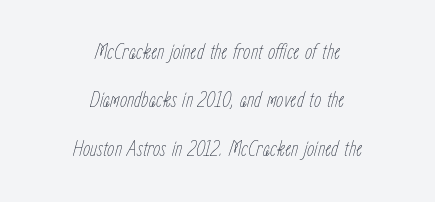
No chunkiness to these letters — they're not bold. Nobody touched the tracking dial on this one. Caption: multi-line text, centered on the measure. The space beneath each line is pristine and unruled.
